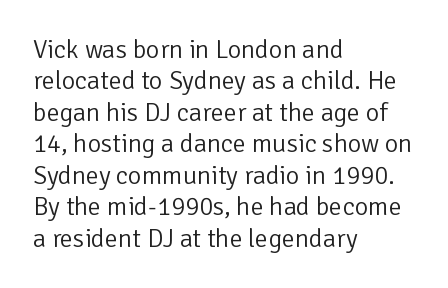
The image shows 26 px text type, upright; set left-aligned, line spacing 1.21x, normal letter spacing, not underlined.
